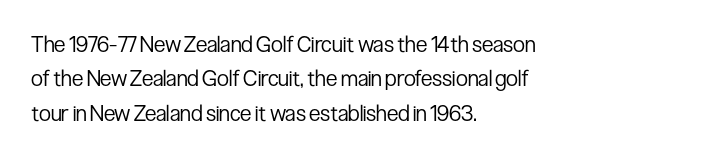
{"italic": "no", "bold": "no", "underline": "no", "align": "left", "line_spacing": "normal", "line_spacing_ratio": 1.56, "letter_spacing": "normal", "letter_spacing_em": 0.0, "glyph_px": 22}
